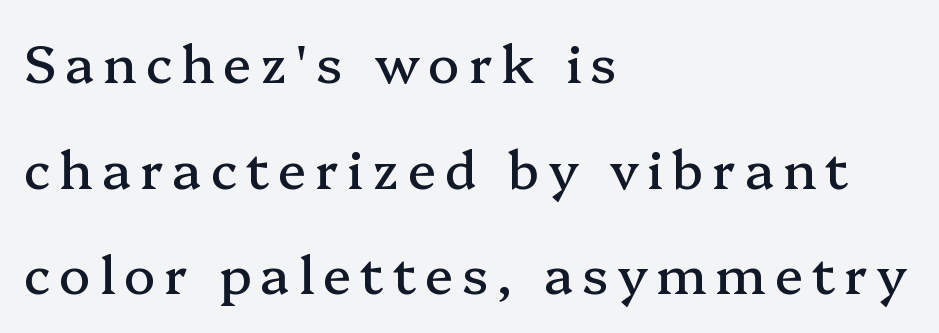
Q: Is the text italic (slanted)? A: No, it is upright.
Q: Is the typeface a serif or a sans-serif typeface? A: Serif.
Q: Is the text underlined? A: No.
Q: How is the paragraph aligned? A: Left-aligned.
Q: Is the spacing between lines tight, normal or loose? A: Loose.
Q: Width (condensed, normal, or wide)? A: Normal.
Q: Stroke contrast? A: Medium.
Q: x-height? A: Medium.
Q: Monospaced? A: No.
